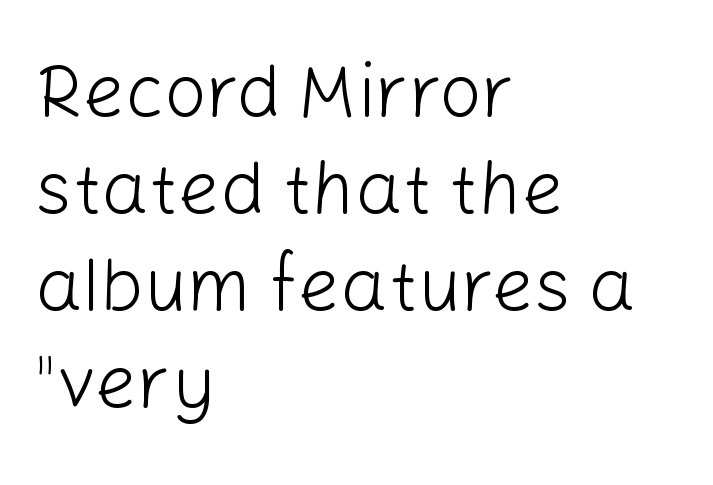
Q: Is the text bold? A: No.
Q: Is the text italic (slanted)? A: No, it is upright.
Q: Is the typeface a serif or a sans-serif typeface? A: Sans-serif.
Q: Is the text underlined? A: No.
Q: How is the paragraph aligned? A: Left-aligned.
Q: Is the spacing between letters normal or unusually wide? A: Normal.
Q: Is the spacing between lines tight, normal or loose? A: Normal.
Q: Width (condensed, normal, or wide)? A: Normal.
Q: Stroke contrast? A: Low.
Q: x-height? A: Medium.
Q: Monospaced? A: No.
